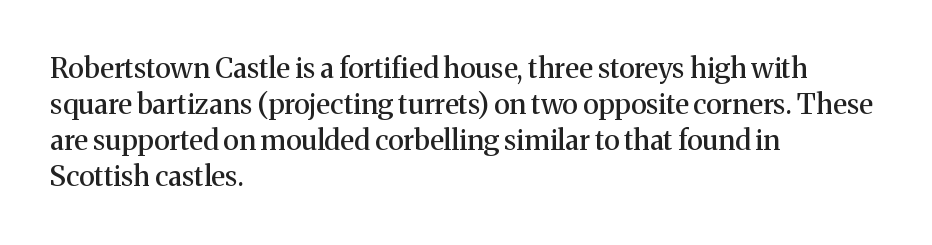
The image shows 28 px serif type, upright; set left-aligned, normal line spacing (1.29x), normal letter spacing, not underlined; medium stroke contrast and a medium x-height.
